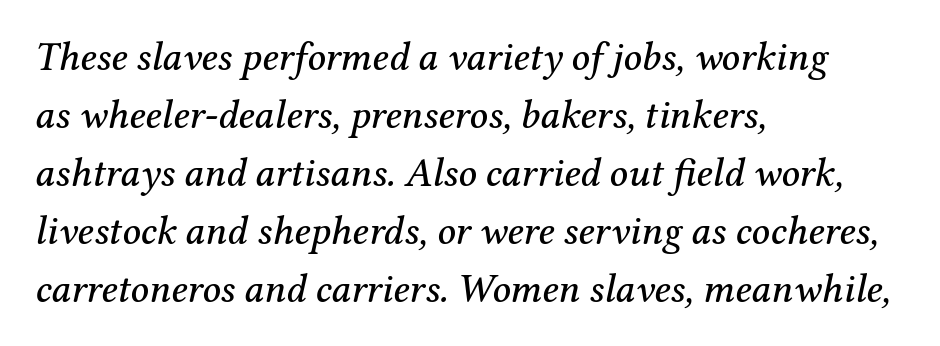
{"serif": "yes", "italic": "yes", "lean": "right", "slant_degrees": 12, "width": "normal", "stroke_contrast": "medium", "x_height": "medium", "monospaced": "no", "underline": "no", "align": "left", "line_spacing": "normal", "line_spacing_ratio": 1.45, "letter_spacing": "normal", "letter_spacing_em": 0.0, "glyph_px": 40}
